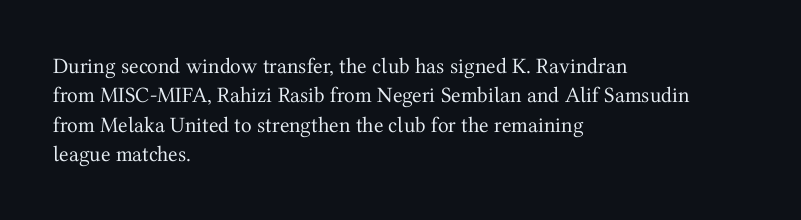
Q: Is the text bold? A: No.
Q: Is the text italic (slanted)? A: No, it is upright.
Q: Is the text underlined? A: No.
Q: How is the paragraph aligned? A: Left-aligned.
Q: Is the spacing between letters normal or unusually wide? A: Normal.
Q: Is the spacing between lines tight, normal or loose? A: Normal.
